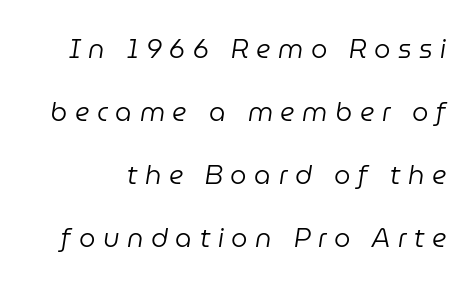
Q: Is the text bold? A: No.
Q: Is the text italic (slanted)? A: Yes, it leans right by about 9 degrees.
Q: Is the text underlined? A: No.
Q: Is the spacing between letters normal or unusually wide? A: Unusually wide.
Q: Is the spacing between lines tight, normal or loose? A: Loose.
